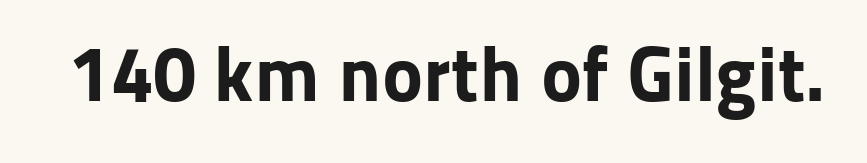
The image shows 78 px bold sans-serif type, upright; set normal letter spacing, not underlined; low stroke contrast and a medium x-height.
